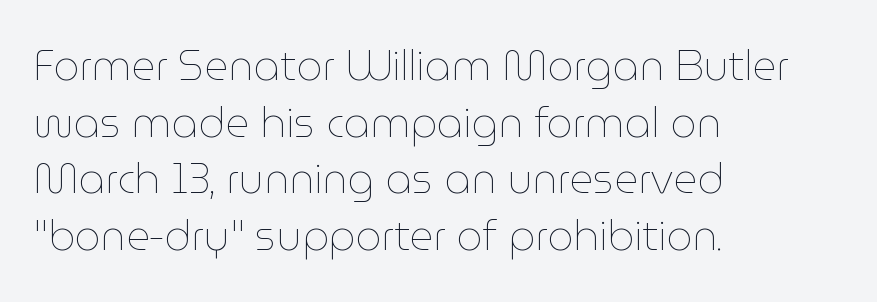
The rows are spaced the way most documents space them. Do the characters align in a grid? No, the font is proportional. The setting favours the left margin, as ordinary paragraphs usually do. The font is comparable to plain body text, perhaps lighter. Italic? Not at all — the glyphs are vertical.
